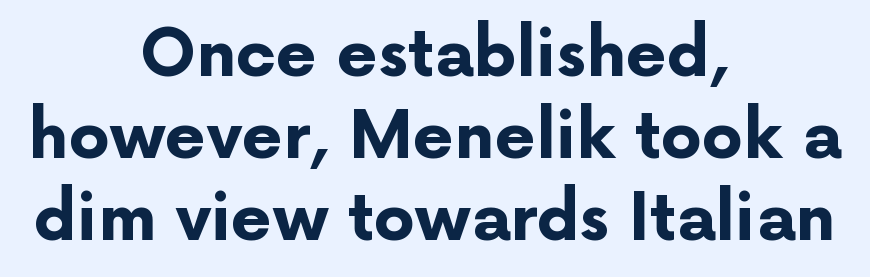
{"serif": "no", "italic": "no", "bold": "yes", "weight": "bold", "width": "normal", "stroke_contrast": "low", "x_height": "medium", "monospaced": "no", "underline": "no", "align": "center", "line_spacing": "normal", "line_spacing_ratio": 1.26, "letter_spacing": "normal", "letter_spacing_em": 0.0, "glyph_px": 65}
